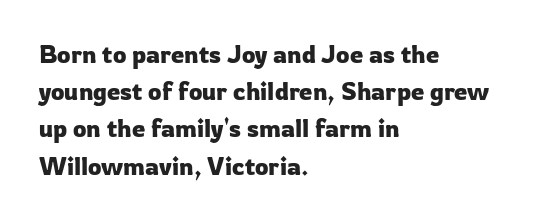
{"italic": "no", "underline": "no", "align": "left", "line_spacing": "normal", "line_spacing_ratio": 1.55, "letter_spacing": "normal", "letter_spacing_em": 0.0, "glyph_px": 24}
